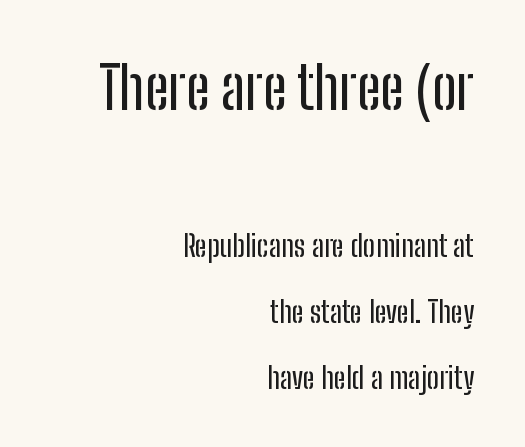
Q: Is the text italic (slanted)? A: No, it is upright.
Q: Is the typeface a serif or a sans-serif typeface? A: Sans-serif.
Q: Is the text underlined? A: No.
Q: How is the paragraph aligned? A: Right-aligned.
Q: Is the spacing between letters normal or unusually wide? A: Normal.
Q: Is the spacing between lines tight, normal or loose? A: Loose.
Q: Which block of text is set in a larger size, the first (top) or the second (bottom)? A: The first (top) one.
Q: Width (condensed, normal, or wide)? A: Condensed.
Q: Stroke contrast? A: Low.
Q: x-height? A: Medium.
Q: Monospaced? A: No.
